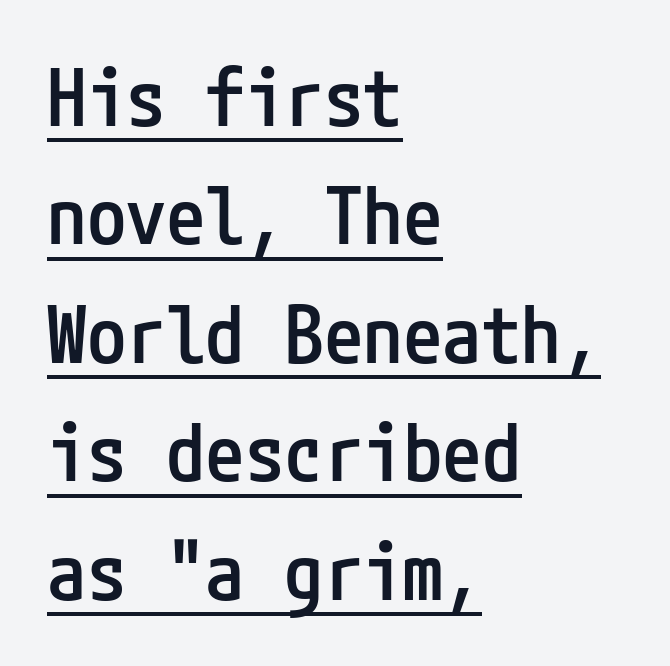
Q: Is the text bold? A: Semi-bold.
Q: Is the text italic (slanted)? A: No, it is upright.
Q: Is the typeface a serif or a sans-serif typeface? A: Sans-serif.
Q: Is the text underlined? A: Yes.
Q: How is the paragraph aligned? A: Left-aligned.
Q: Is the spacing between letters normal or unusually wide? A: Normal.
Q: Is the spacing between lines tight, normal or loose? A: Normal.
Q: Width (condensed, normal, or wide)? A: Condensed.
Q: Stroke contrast? A: Low.
Q: x-height? A: Medium.
